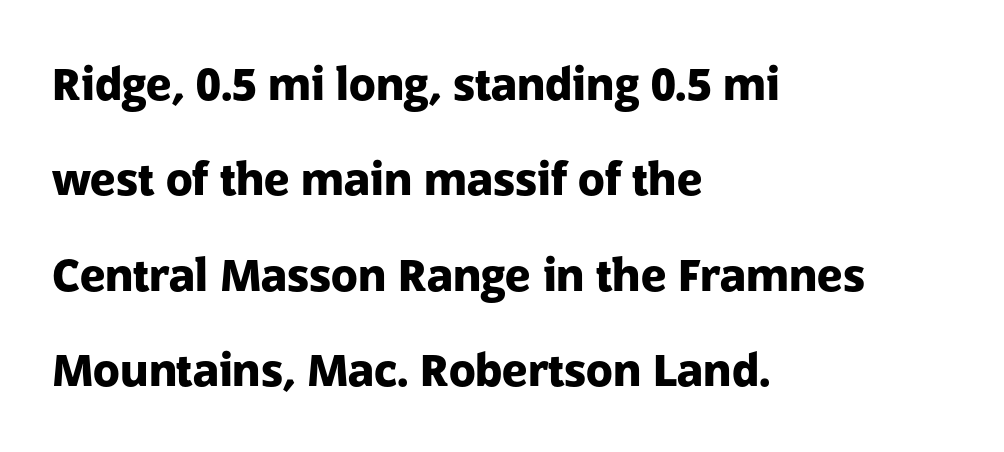
Proportional: the letters do not fall into vertical columns. Whoever set this chose breathing room over compactness in the vertical rhythm. The type is set solid horizontally, with unmodified tracking. This sample uses an upright cut, with every glyph sitting square on the baseline.
